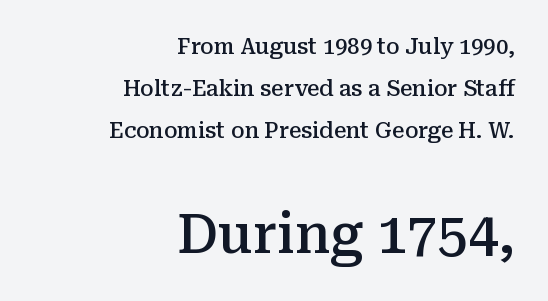
Two sizes are in play, and the larger belongs to the second block. The glyphs are unaccompanied by any horizontal stroke below them. Serifs: yes, visible at the terminals of the letterforms. A fair bit of extra ink — the face is semibold, not bold. Looks like regular typesetting: each glyph gets only the width it needs. Italic: no, the glyphs are upright roman.
